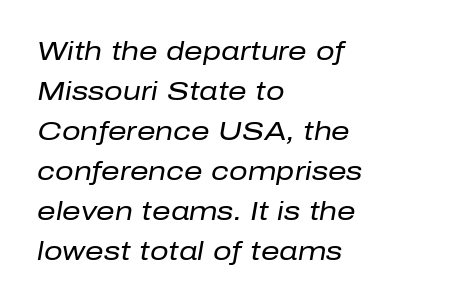
The text carries the slant typical of an italic or oblique font. How are the letters spaced? Ordinarily, with no added tracking. Rows of type keep a routine distance in the vertical direction. A classic flush-left, rag-right setting is used for this passage. The glyphs are unaccompanied by any horizontal stroke below them. Compared with a typical body face, this is equally light or lighter still.
